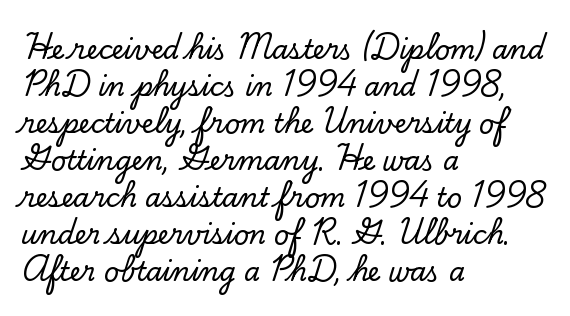
{"underline": "no", "align": "left", "line_spacing": "normal", "line_spacing_ratio": 1.42, "letter_spacing": "normal", "letter_spacing_em": 0.0, "glyph_px": 26}
